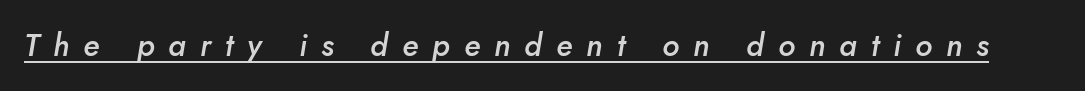
The image shows 31 px semibold type, italic (leaning right); set unusually wide letter spacing (+0.45 em), underlined; low stroke contrast and a small x-height.
